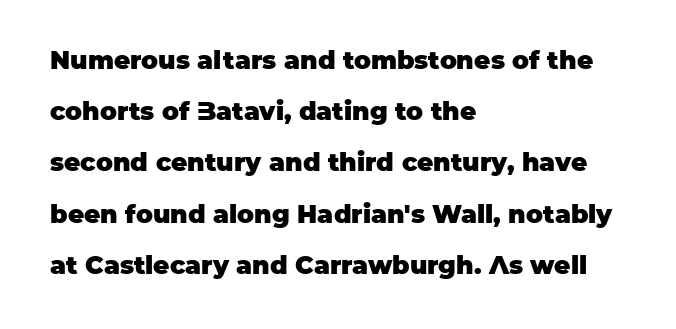
The image shows 25 px bold type, upright; set left-aligned, loose line spacing (2.05x), normal letter spacing, not underlined.
